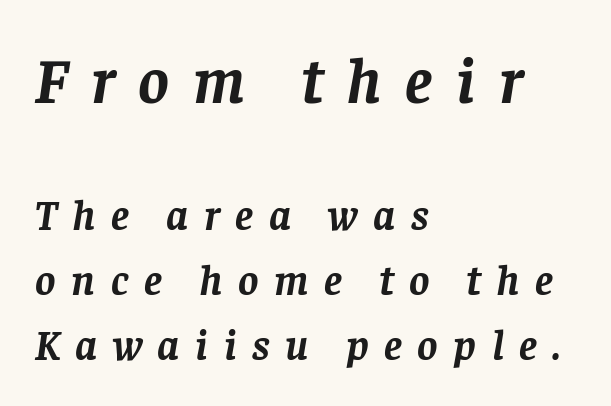
Typesetter's note — upper block bumped up in size, lower block left smaller. The text carries the slant typical of an italic or oblique font. Regarding serifs, this sample has them. Caption: expanded tracking, letters set apart. Stroke thickness is high; the sample reads as a true bold.
